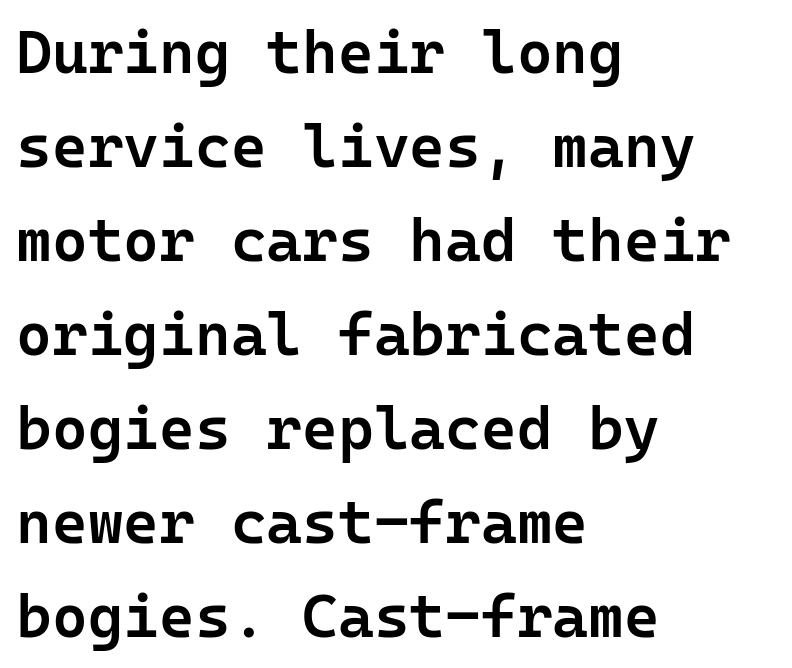
The image shows 61 px semibold sans-serif type, upright, monospaced; set left-aligned, normal line spacing (1.54x), normal letter spacing, not underlined; low stroke contrast and a medium x-height.
